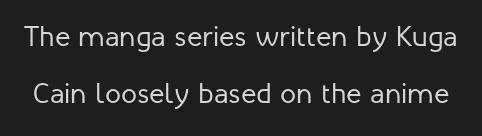
This sample uses a sans-serif face. These lines were composed using upright roman letters. Has an underline been added? It has not. Compared with typical body copy, the letter spacing here is the same.
